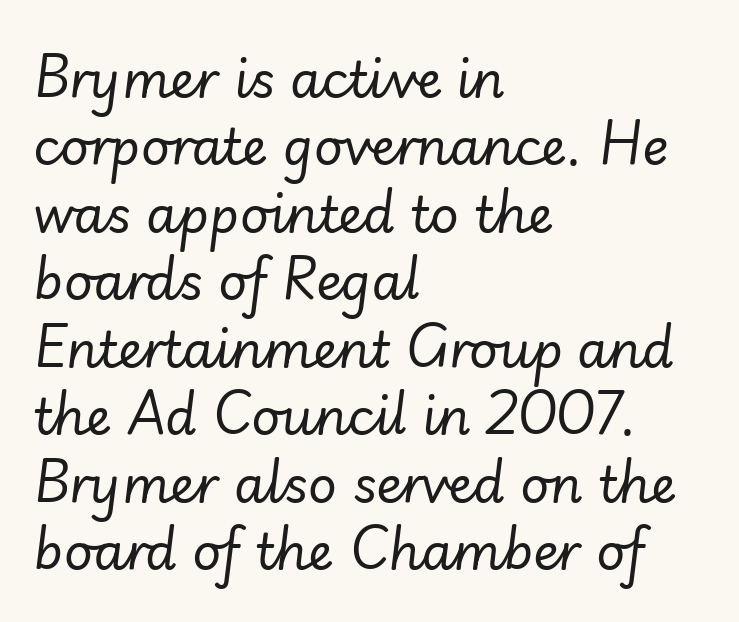
{"italic": "yes", "lean": "right", "slant_degrees": 7, "bold": "no", "weight": "regular", "width": "normal", "stroke_contrast": "low", "x_height": "small", "monospaced": "no", "underline": "no", "align": "left", "line_spacing": "normal", "line_spacing_ratio": 1.35, "letter_spacing": "normal", "letter_spacing_em": 0.0, "glyph_px": 50}
